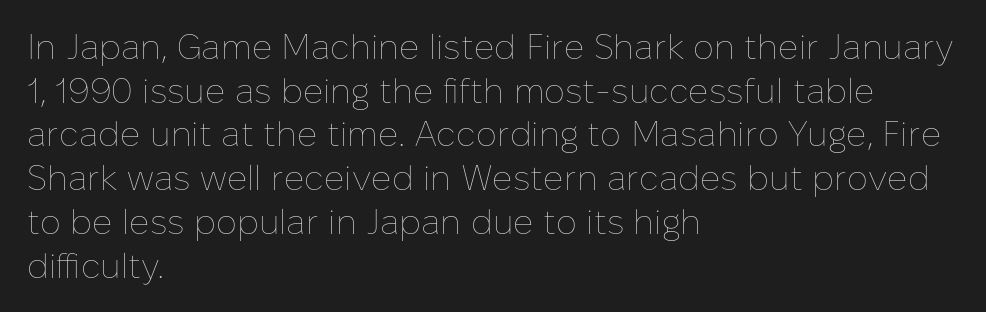
Q: Is the text bold? A: No.
Q: Is the text italic (slanted)? A: No, it is upright.
Q: Is the text underlined? A: No.
Q: How is the paragraph aligned? A: Left-aligned.
Q: Is the spacing between letters normal or unusually wide? A: Normal.
Q: Is the spacing between lines tight, normal or loose? A: Normal.
Q: Width (condensed, normal, or wide)? A: Normal.
Q: Stroke contrast? A: Low.
Q: x-height? A: Medium.
Q: Monospaced? A: No.
